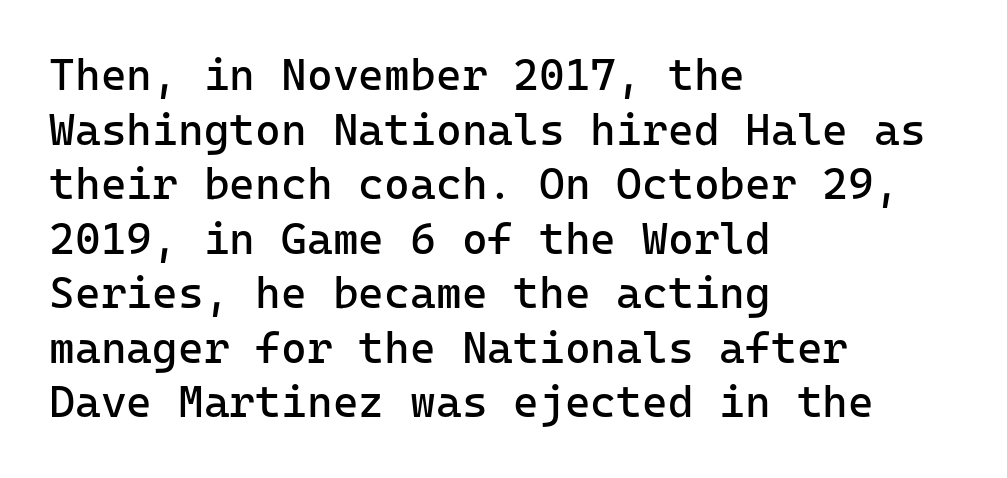
Q: Is the text bold? A: No.
Q: Is the text italic (slanted)? A: No, it is upright.
Q: Is the typeface a serif or a sans-serif typeface? A: Sans-serif.
Q: Is the text underlined? A: No.
Q: How is the paragraph aligned? A: Left-aligned.
Q: Is the spacing between letters normal or unusually wide? A: Normal.
Q: Width (condensed, normal, or wide)? A: Normal.
Q: Stroke contrast? A: Low.
Q: x-height? A: Medium.
